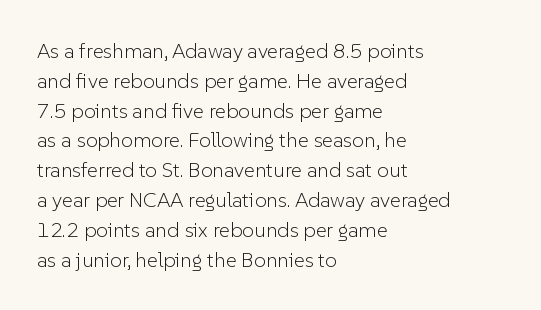
Q: Is the text bold? A: No.
Q: Is the text italic (slanted)? A: No, it is upright.
Q: Is the text underlined? A: No.
Q: How is the paragraph aligned? A: Left-aligned.
Q: Is the spacing between letters normal or unusually wide? A: Normal.
Q: Is the spacing between lines tight, normal or loose? A: Normal.
